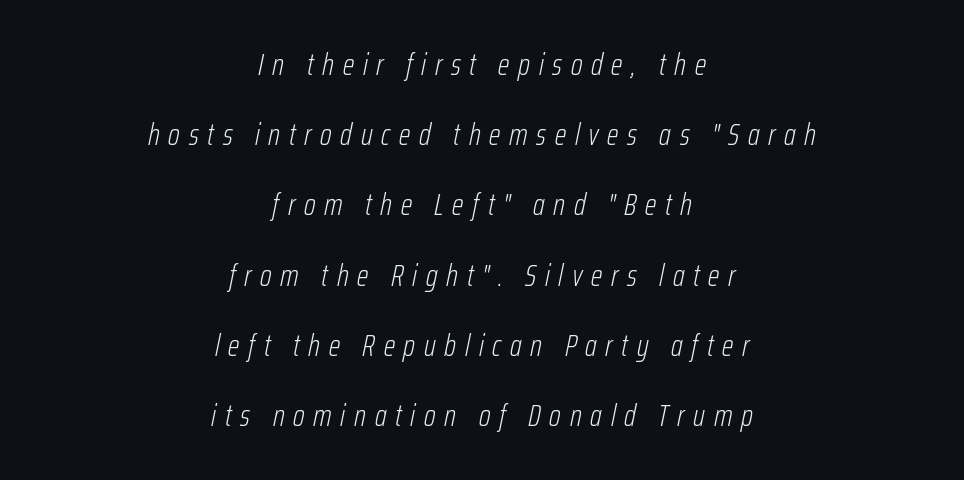
Q: Is the text bold? A: No.
Q: Is the text italic (slanted)? A: Yes, it leans right by about 12 degrees.
Q: Is the text underlined? A: No.
Q: How is the paragraph aligned? A: Centered.
Q: Is the spacing between letters normal or unusually wide? A: Unusually wide.
Q: Is the spacing between lines tight, normal or loose? A: Loose.
Q: Width (condensed, normal, or wide)? A: Condensed.
Q: Stroke contrast? A: Low.
Q: x-height? A: Medium.
Q: Monospaced? A: No.
